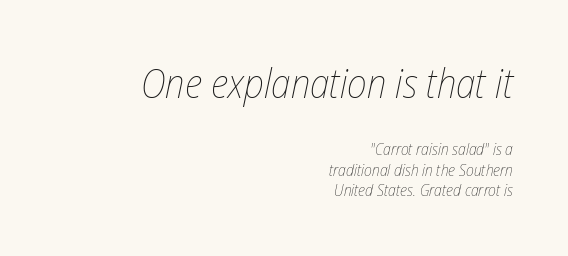
Q: Is the text bold? A: No.
Q: Is the text italic (slanted)? A: Yes, it leans right by about 12 degrees.
Q: Is the text underlined? A: No.
Q: How is the paragraph aligned? A: Right-aligned.
Q: Is the spacing between letters normal or unusually wide? A: Normal.
Q: Is the spacing between lines tight, normal or loose? A: Normal.
Q: Which block of text is set in a larger size, the first (top) or the second (bottom)? A: The first (top) one.
Q: Width (condensed, normal, or wide)? A: Condensed.
Q: Stroke contrast? A: Low.
Q: x-height? A: Medium.
Q: Monospaced? A: No.
